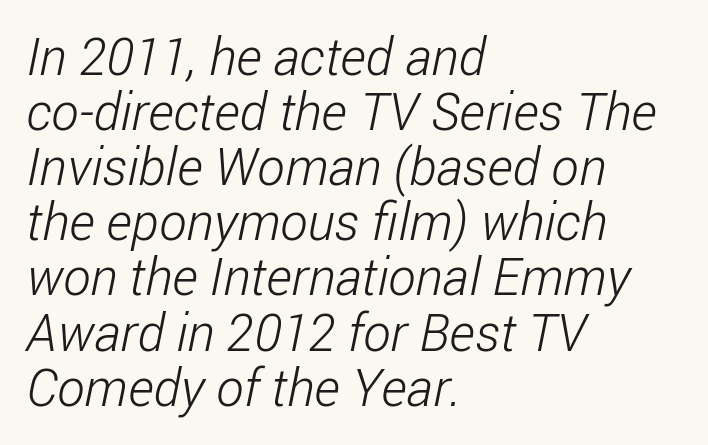
This rendering leaves character spacing at its baseline value. To sum up the face: it is a sans, with no serifs. The area under the type is left untouched. One glance says dense: line gaps are narrower than usual. Looks like regular typesetting: each glyph gets only the width it needs. The paragraph shown leans on its left margin.
